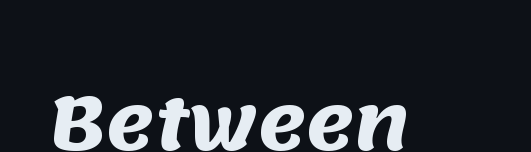
{"serif": "no", "bold": "yes", "weight": "heavy", "width": "normal", "stroke_contrast": "medium", "x_height": "large", "monospaced": "no", "underline": "no", "letter_spacing": "normal", "letter_spacing_em": 0.0, "glyph_px": 73}
